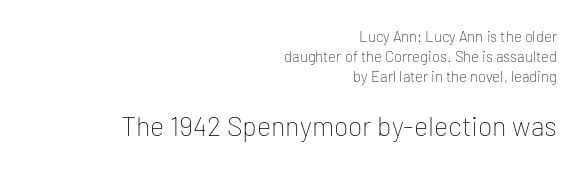
The image shows 27 px text type, upright; set right-aligned, normal line spacing (1.35x), normal letter spacing, not underlined; the second (bottom) block is 1.8x larger.
